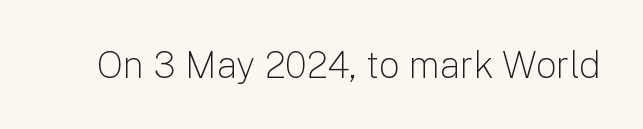
Unmarked baselines from the first word to the last. This is not heavy type; no bold has been used. The font's upright variant was chosen for this text. There is no visible air inserted between adjacent glyphs. These lines are rendered in a variable-pitch font. The characters display no serif detailing; their extremities are plain.
